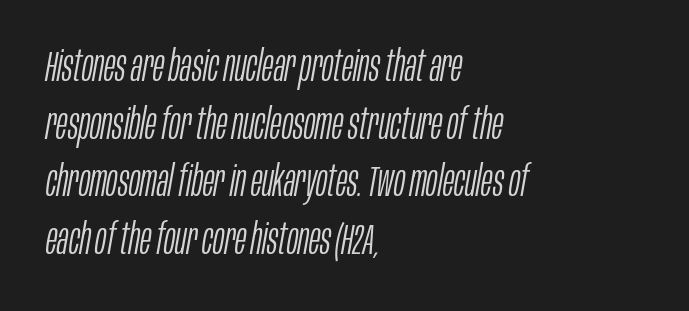
{"italic": "yes", "lean": "right", "slant_degrees": 10, "bold": "no", "weight": "light", "width": "condensed", "stroke_contrast": "low", "x_height": "large", "monospaced": "no", "underline": "no", "align": "left", "line_spacing": "normal", "line_spacing_ratio": 1.34, "letter_spacing": "normal", "letter_spacing_em": 0.0, "glyph_px": 43}
